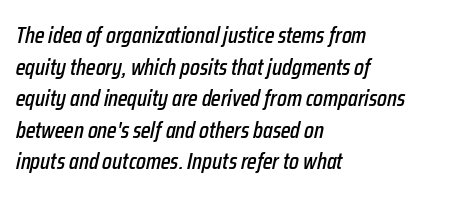
{"italic": "yes", "lean": "right", "slant_degrees": 12, "underline": "no", "align": "left", "line_spacing": "normal", "line_spacing_ratio": 1.37, "letter_spacing": "normal", "letter_spacing_em": 0.0, "glyph_px": 23}
